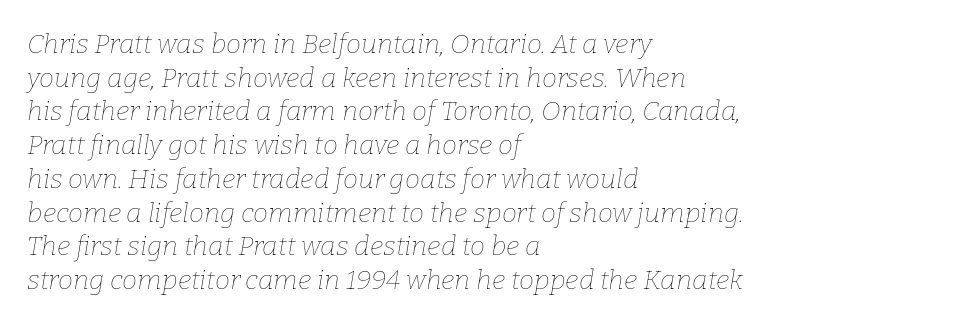
Designer's note — italics engaged. Glance below the letters and you will spot only blank space. Nobody touched the tracking dial on this one. Stem width sits at or under what a default text font uses.
